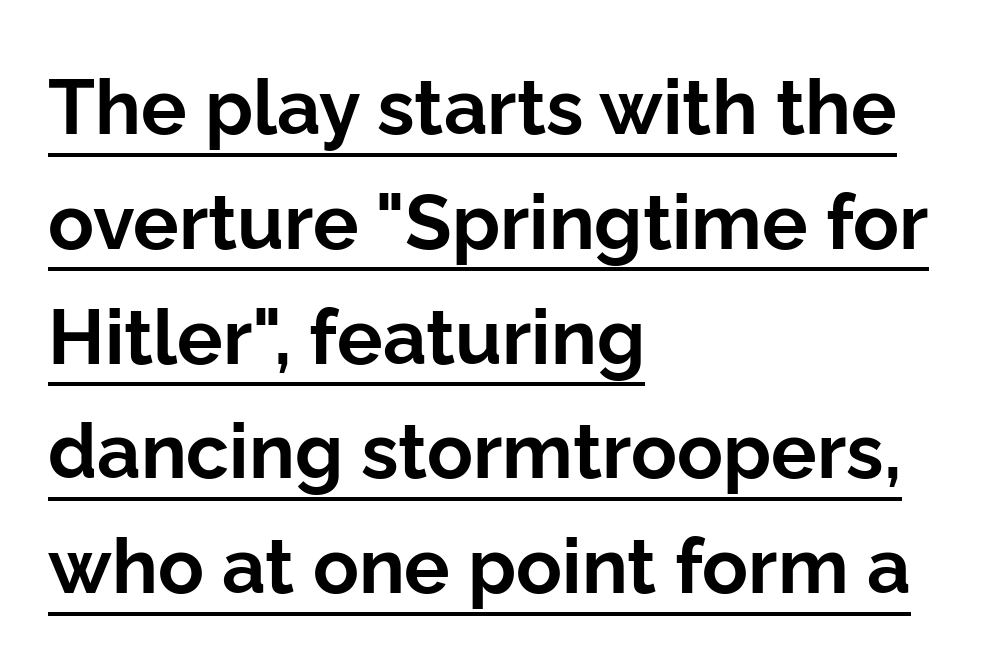
{"serif": "no", "italic": "no", "bold": "yes", "weight": "bold", "width": "normal", "stroke_contrast": "low", "x_height": "medium", "monospaced": "no", "underline": "yes", "align": "left", "line_spacing": "normal", "line_spacing_ratio": 1.51, "letter_spacing": "normal", "letter_spacing_em": 0.0, "glyph_px": 76}
